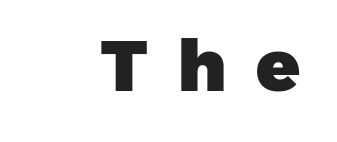
The image shows 72 px heavy sans-serif type; set unusually wide letter spacing (+0.41 em), not underlined; low stroke contrast and a medium x-height.
